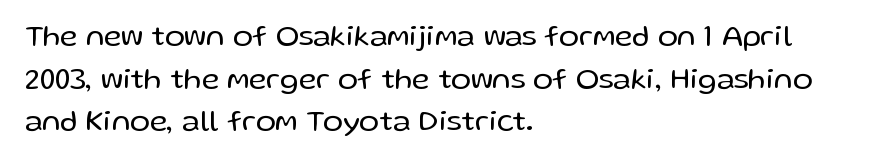
{"serif": "no", "italic": "no", "bold": "no", "weight": "regular", "width": "normal", "stroke_contrast": "low", "x_height": "medium", "monospaced": "no", "underline": "no", "align": "left", "line_spacing": "normal", "line_spacing_ratio": 1.42, "letter_spacing": "normal", "letter_spacing_em": 0.0, "glyph_px": 30}
